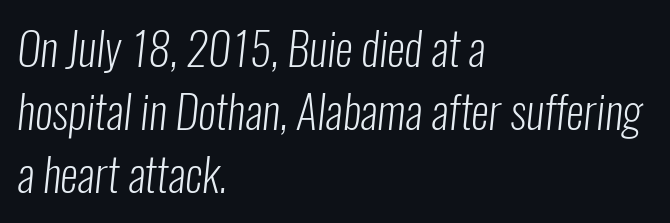
{"serif": "no", "bold": "no", "weight": "light", "width": "condensed", "stroke_contrast": "low", "x_height": "medium", "monospaced": "no", "underline": "no", "align": "left", "line_spacing": "normal", "line_spacing_ratio": 1.4, "letter_spacing": "normal", "letter_spacing_em": 0.0, "glyph_px": 45}
